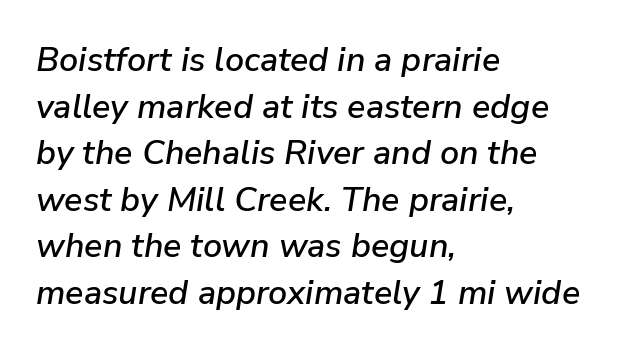
{"italic": "yes", "lean": "right", "slant_degrees": 9, "width": "normal", "stroke_contrast": "low", "x_height": "medium", "monospaced": "no", "underline": "no", "align": "left", "line_spacing": "normal", "line_spacing_ratio": 1.37, "letter_spacing": "normal", "letter_spacing_em": 0.0, "glyph_px": 34}
